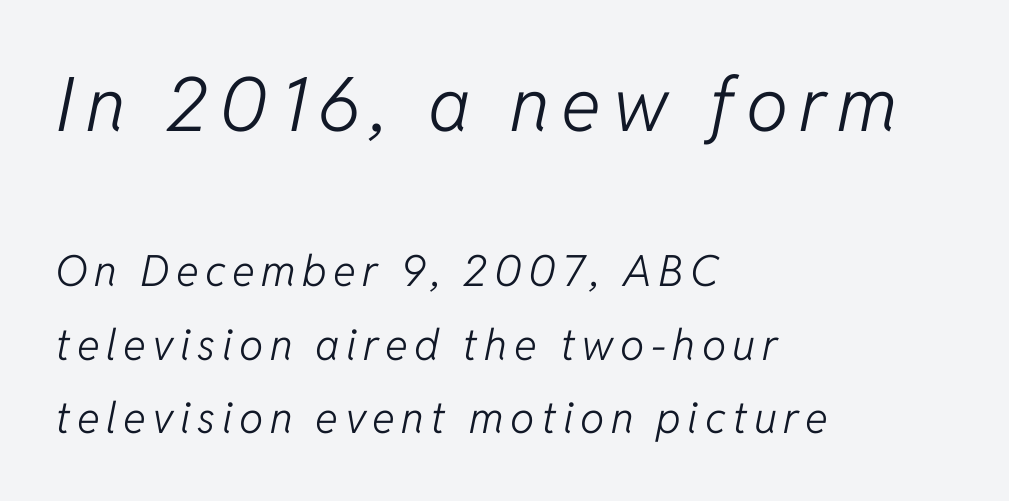
The image shows 75 px light type, italic (leaning right); set left-aligned, normal line spacing (1.7x), not underlined; the first (top) block is 1.74x larger; low stroke contrast and a medium x-height.
